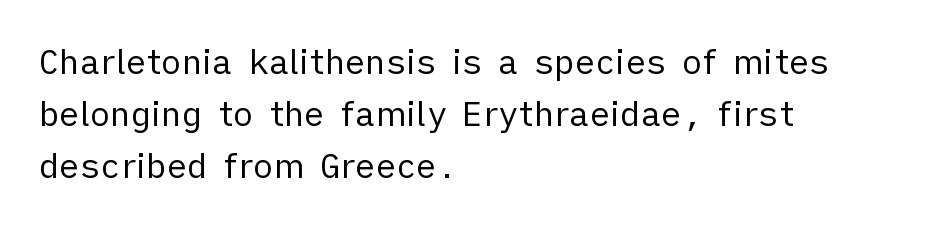
Q: Is the text bold? A: No.
Q: Is the text italic (slanted)? A: No, it is upright.
Q: Is the typeface a serif or a sans-serif typeface? A: Sans-serif.
Q: Is the text underlined? A: No.
Q: How is the paragraph aligned? A: Left-aligned.
Q: Is the spacing between letters normal or unusually wide? A: Normal.
Q: Is the spacing between lines tight, normal or loose? A: Normal.
Q: Width (condensed, normal, or wide)? A: Normal.
Q: Stroke contrast? A: Low.
Q: x-height? A: Medium.
Q: Monospaced? A: No.
